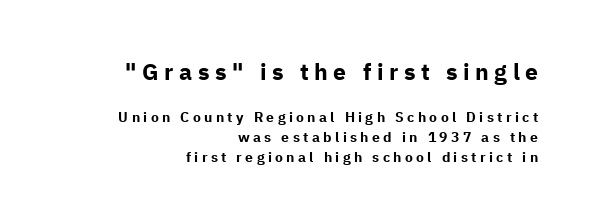
{"italic": "no", "bold": "yes", "underline": "no", "align": "right", "line_spacing": "normal", "line_spacing_ratio": 1.43, "letter_spacing": "wide", "letter_spacing_em": 0.24, "larger_block": "first", "size_ratio": 1.64, "glyph_px": 23}
